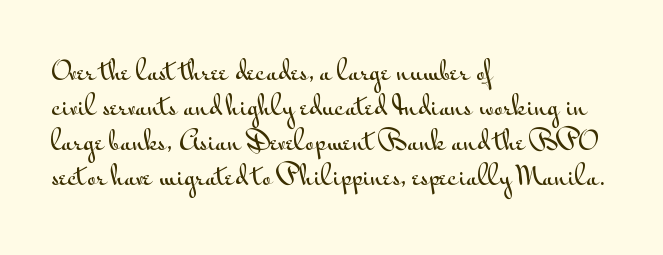
Q: Is the text underlined? A: No.
Q: How is the paragraph aligned? A: Left-aligned.
Q: Is the spacing between letters normal or unusually wide? A: Normal.
Q: Is the spacing between lines tight, normal or loose? A: Normal.
